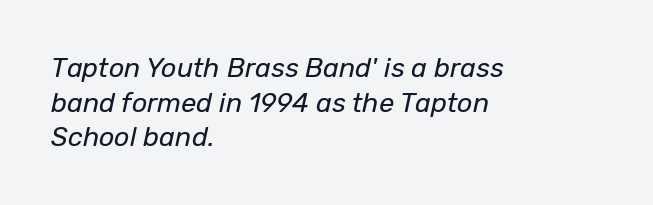
This is oblique type, the kind used for emphasis or titles. Each line starts at the same left margin while the right side varies. A typesetter would call this leading conventional body-copy spacing. Decoration check: the copy has no underline. Caption: face not bold, strokes unweighted. Caption: standard tracking, unaltered.
